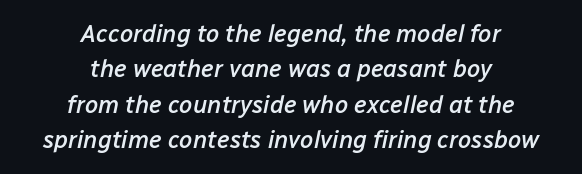
{"italic": "yes", "lean": "right", "slant_degrees": 12, "bold": "semi", "underline": "no", "align": "center", "line_spacing": "normal", "line_spacing_ratio": 1.47, "letter_spacing": "normal", "letter_spacing_em": 0.0, "glyph_px": 24}
